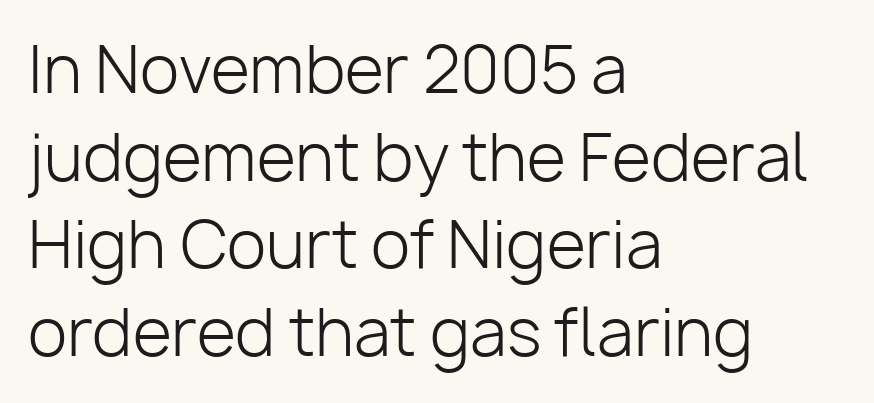
{"serif": "no", "italic": "no", "bold": "no", "weight": "light", "width": "normal", "stroke_contrast": "low", "x_height": "medium", "monospaced": "no", "underline": "no", "align": "left", "line_spacing": "normal", "line_spacing_ratio": 1.37, "letter_spacing": "normal", "letter_spacing_em": 0.0, "glyph_px": 64}
